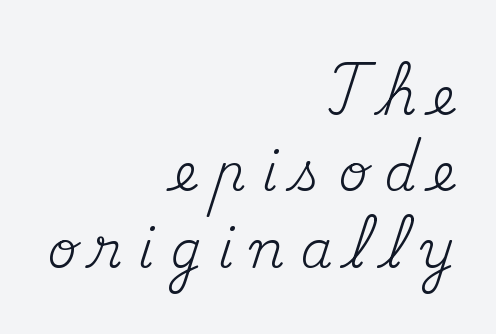
{"serif": "yes", "bold": "no", "weight": "regular", "width": "normal", "stroke_contrast": "medium", "x_height": "small", "monospaced": "no", "underline": "no", "align": "right", "line_spacing": "normal", "line_spacing_ratio": 1.5, "letter_spacing": "wide", "letter_spacing_em": 0.32, "glyph_px": 51}
